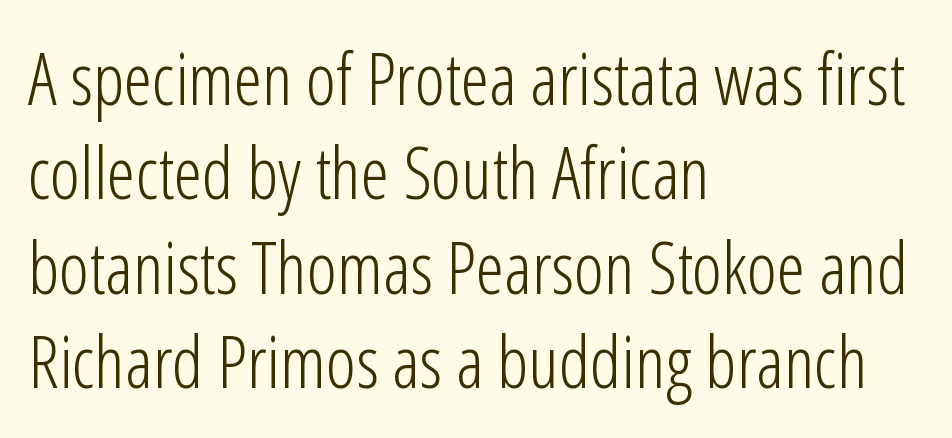
Q: Is the text bold? A: No.
Q: Is the text italic (slanted)? A: No, it is upright.
Q: Is the typeface a serif or a sans-serif typeface? A: Sans-serif.
Q: Is the text underlined? A: No.
Q: How is the paragraph aligned? A: Left-aligned.
Q: Is the spacing between letters normal or unusually wide? A: Normal.
Q: Is the spacing between lines tight, normal or loose? A: Normal.
Q: Width (condensed, normal, or wide)? A: Condensed.
Q: Stroke contrast? A: Low.
Q: x-height? A: Medium.
Q: Monospaced? A: No.
